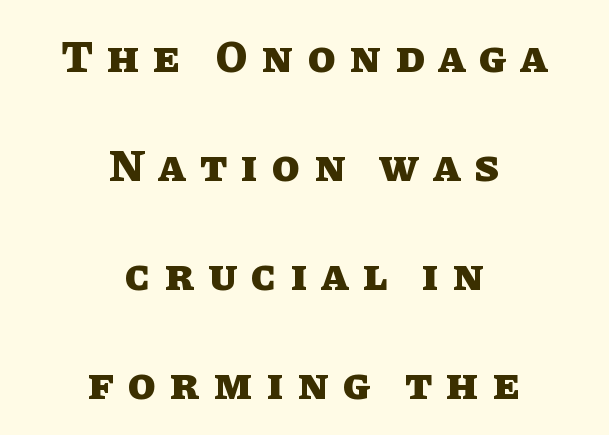
Q: Is the text bold? A: Yes.
Q: Is the text italic (slanted)? A: No, it is upright.
Q: Is the text underlined? A: No.
Q: How is the paragraph aligned? A: Centered.
Q: Is the spacing between letters normal or unusually wide? A: Unusually wide.
Q: Is the spacing between lines tight, normal or loose? A: Loose.
Q: Width (condensed, normal, or wide)? A: Normal.
Q: Stroke contrast? A: Low.
Q: x-height? A: Large.
Q: Monospaced? A: No.
